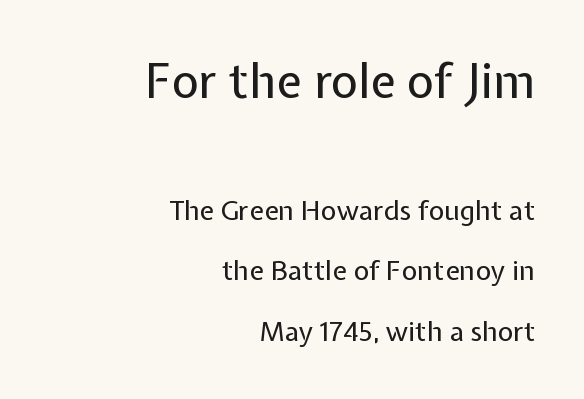
The image shows 47 px regular-weight sans-serif type, upright; set right-aligned, loose line spacing (2.24x), normal letter spacing, not underlined; the first (top) block is 1.74x larger; low stroke contrast and a medium x-height.
